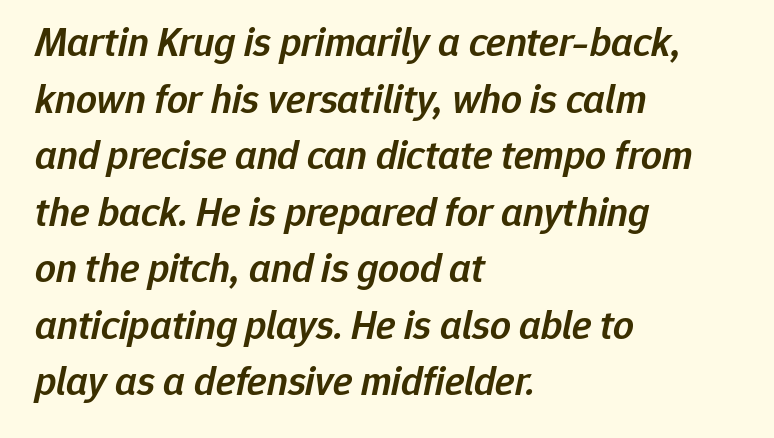
Q: Is the text bold? A: Semi-bold.
Q: Is the text italic (slanted)? A: Yes, it leans right by about 12 degrees.
Q: Is the text underlined? A: No.
Q: How is the paragraph aligned? A: Left-aligned.
Q: Is the spacing between letters normal or unusually wide? A: Normal.
Q: Is the spacing between lines tight, normal or loose? A: Normal.
Q: Width (condensed, normal, or wide)? A: Normal.
Q: Stroke contrast? A: Low.
Q: x-height? A: Medium.
Q: Monospaced? A: No.
